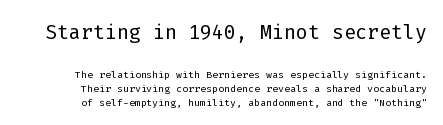
Q: Is the text bold? A: No.
Q: Is the text italic (slanted)? A: No, it is upright.
Q: Is the typeface a serif or a sans-serif typeface? A: Sans-serif.
Q: Is the text underlined? A: No.
Q: How is the paragraph aligned? A: Right-aligned.
Q: Is the spacing between letters normal or unusually wide? A: Normal.
Q: Is the spacing between lines tight, normal or loose? A: Tight.
Q: Which block of text is set in a larger size, the first (top) or the second (bottom)? A: The first (top) one.
Q: Width (condensed, normal, or wide)? A: Normal.
Q: Stroke contrast? A: Low.
Q: x-height? A: Medium.
Q: Monospaced? A: Yes.
